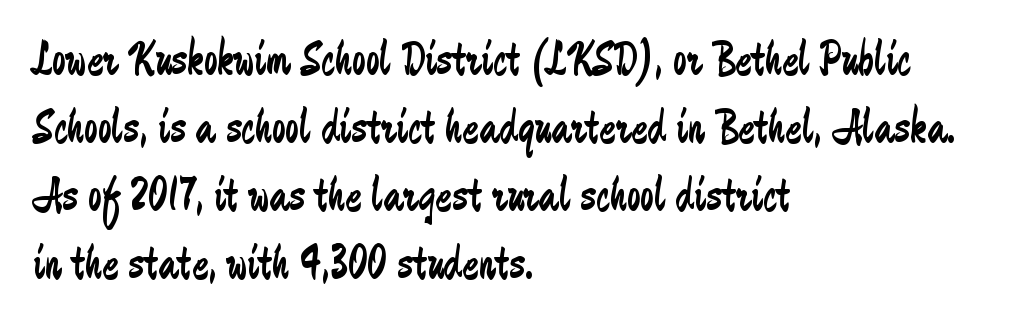
{"serif": "no", "bold": "no", "weight": "regular", "width": "condensed", "stroke_contrast": "low", "x_height": "medium", "monospaced": "no", "underline": "no", "align": "left", "line_spacing": "normal", "line_spacing_ratio": 1.39, "letter_spacing": "normal", "letter_spacing_em": 0.0, "glyph_px": 49}
